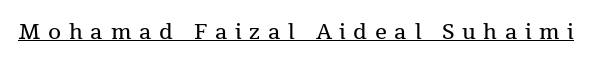
Q: Is the text bold? A: No.
Q: Is the text italic (slanted)? A: No, it is upright.
Q: Is the text underlined? A: Yes.
Q: Is the spacing between letters normal or unusually wide? A: Unusually wide.
